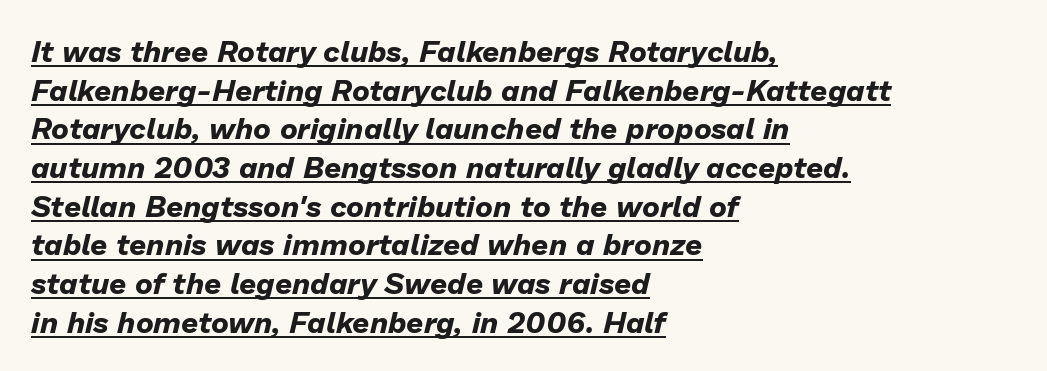
Notice how a bar underscores the lettering throughout. The rendering uses natural spacing where letterforms have individual widths. Students, observe: this is what conventionally led text looks like. Standard letterfit; no display-style spreading of the glyphs. The setting favours the left margin, as ordinary paragraphs usually do. Emphasis-style slanted type is in use.
